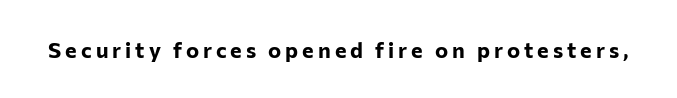
The image shows 22 px bold type, upright; set not underlined.
